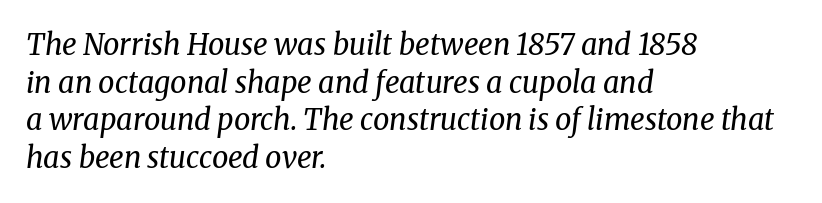
Q: Is the text bold? A: No.
Q: Is the text italic (slanted)? A: Yes, it leans right by about 8 degrees.
Q: Is the typeface a serif or a sans-serif typeface? A: Serif.
Q: Is the text underlined? A: No.
Q: How is the paragraph aligned? A: Left-aligned.
Q: Is the spacing between letters normal or unusually wide? A: Normal.
Q: Is the spacing between lines tight, normal or loose? A: Normal.
Q: Width (condensed, normal, or wide)? A: Normal.
Q: Stroke contrast? A: Medium.
Q: x-height? A: Medium.
Q: Monospaced? A: No.
